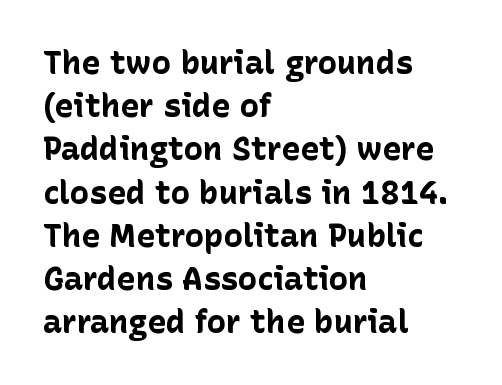
{"serif": "no", "italic": "no", "bold": "yes", "weight": "bold", "width": "normal", "stroke_contrast": "low", "x_height": "medium", "monospaced": "no", "underline": "no", "align": "left", "line_spacing": "normal", "line_spacing_ratio": 1.35, "letter_spacing": "normal", "letter_spacing_em": 0.0, "glyph_px": 32}
